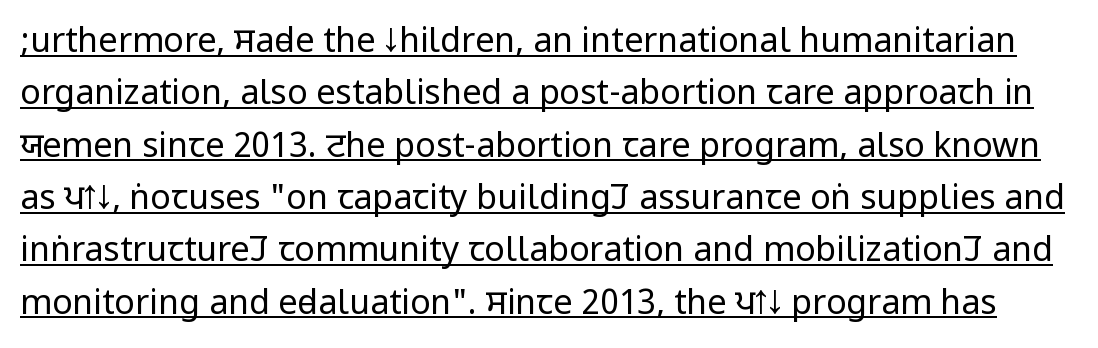
Q: Is the text bold? A: No.
Q: Is the text italic (slanted)? A: No, it is upright.
Q: Is the typeface a serif or a sans-serif typeface? A: Sans-serif.
Q: Is the text underlined? A: Yes.
Q: Is the spacing between letters normal or unusually wide? A: Normal.
Q: Is the spacing between lines tight, normal or loose? A: Normal.
Q: Width (condensed, normal, or wide)? A: Condensed.
Q: Stroke contrast? A: Low.
